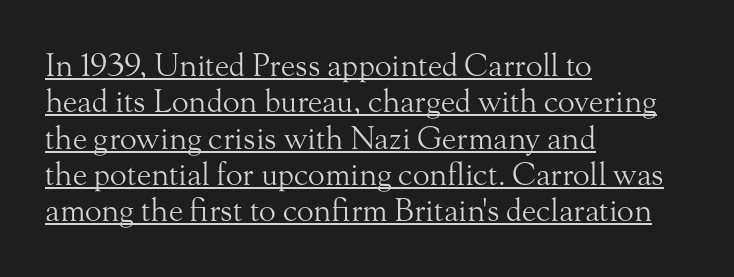
This sample has the flowing, uneven cadence of proportional lettering. The letters stand upright; this is a roman face. Does the type have serifs? Yes, each stem ends in a small foot. Heft: none added — not bold.
